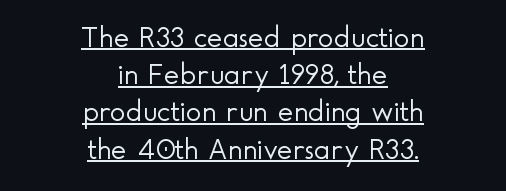
{"serif": "no", "italic": "no", "bold": "no", "weight": "light", "width": "normal", "x_height": "small", "monospaced": "no", "underline": "yes", "align": "center", "line_spacing_ratio": 1.24, "letter_spacing": "normal", "letter_spacing_em": 0.0, "glyph_px": 30}
